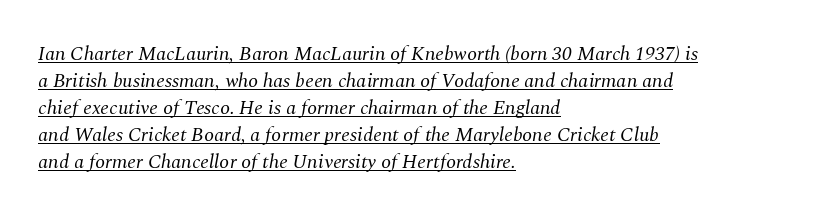
Italic? Definitely — the glyphs are oblique. Summary of weight: not heavy and not bold. Regarding leading, the lines here are spaced in the standard way. Check the space under the baseline: a stroke is drawn there. Inter-character spacing is left at the font's built-in metrics. Each line starts at the same left margin while the right side varies.
